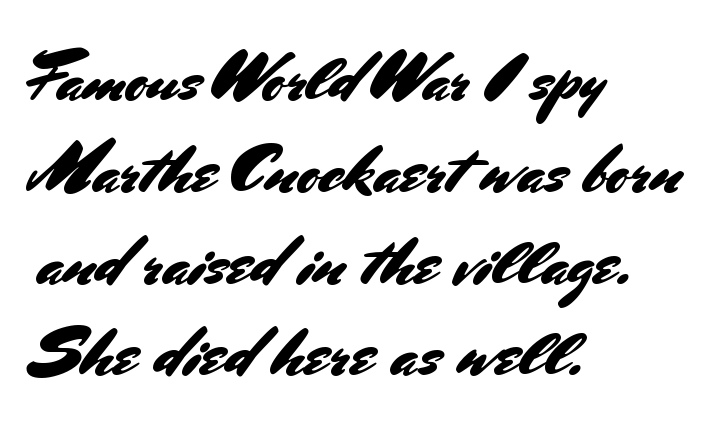
The image shows 68 px sans-serif type; set left-aligned, normal line spacing (1.35x), normal letter spacing, not underlined; medium stroke contrast and a small x-height.
